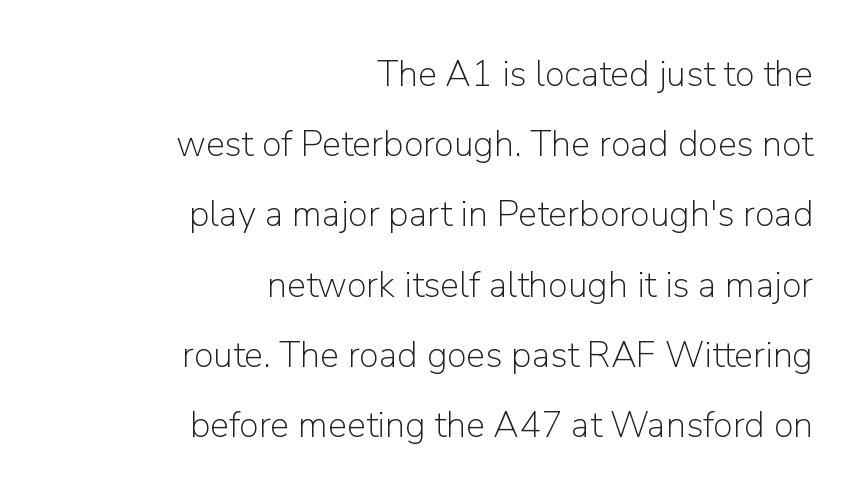
The passage shown is not underscored anywhere. Default kerning and tracking; the words read as compact shapes. If you drew a ruler down the right edge, every line would touch it. You can tell it's not italic because the verticals are truly vertical. Note the varied advance widths — an 'i' is clearly narrower than an 'm'. Each stroke keeps to a modest, everyday thickness or less.
